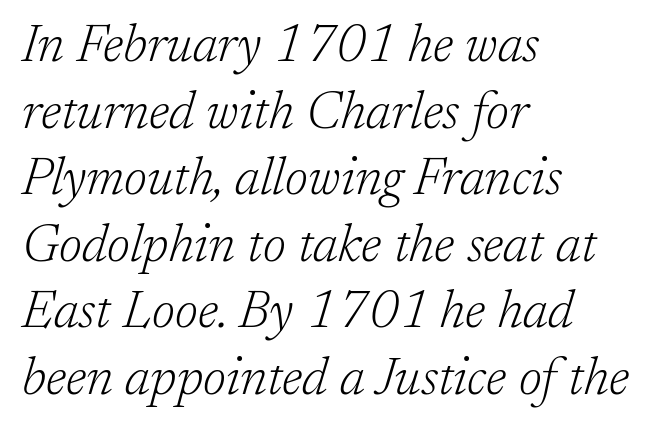
The image shows 52 px light serif type, italic (leaning right); set left-aligned, normal line spacing (1.28x), normal letter spacing, not underlined; low stroke contrast and a medium x-height.
